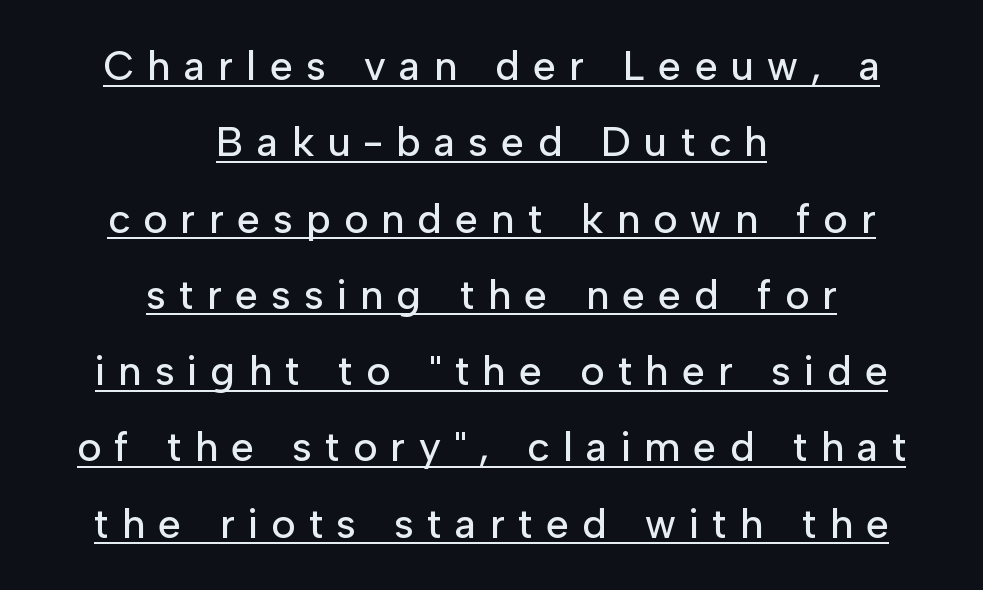
In terms of letterspacing, this is a distinctly airy, spread setting. What decoration does the sample have? An underline. You could not count columns in this text — the font is proportionally spaced. The letters stand upright; this is a roman face. The text block is weighted toward neither margin, spreading evenly from the middle. You can tell from the bare stems that sans-serif type was used.
